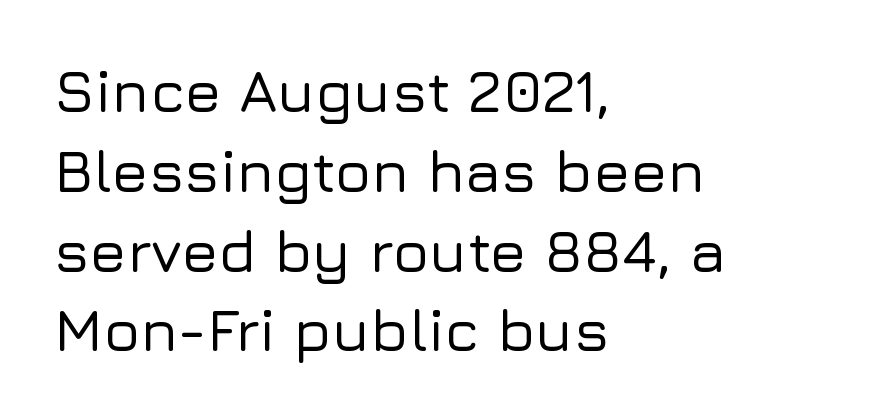
{"serif": "no", "italic": "no", "width": "normal", "stroke_contrast": "low", "x_height": "medium", "monospaced": "no", "underline": "no", "align": "left", "line_spacing": "normal", "line_spacing_ratio": 1.33, "letter_spacing": "normal", "letter_spacing_em": 0.0, "glyph_px": 60}
